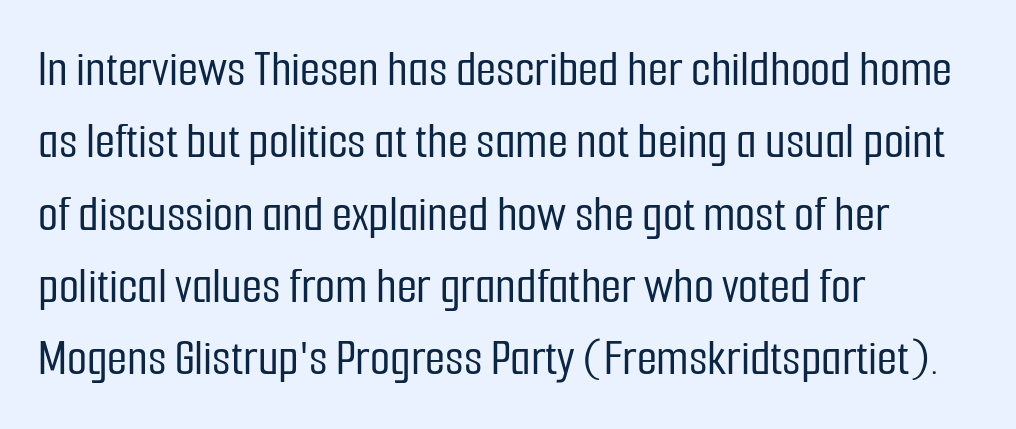
{"serif": "no", "italic": "no", "width": "condensed", "stroke_contrast": "low", "x_height": "medium", "monospaced": "no", "underline": "no", "align": "left", "line_spacing": "normal", "line_spacing_ratio": 1.39, "letter_spacing": "normal", "letter_spacing_em": 0.0, "glyph_px": 52}
